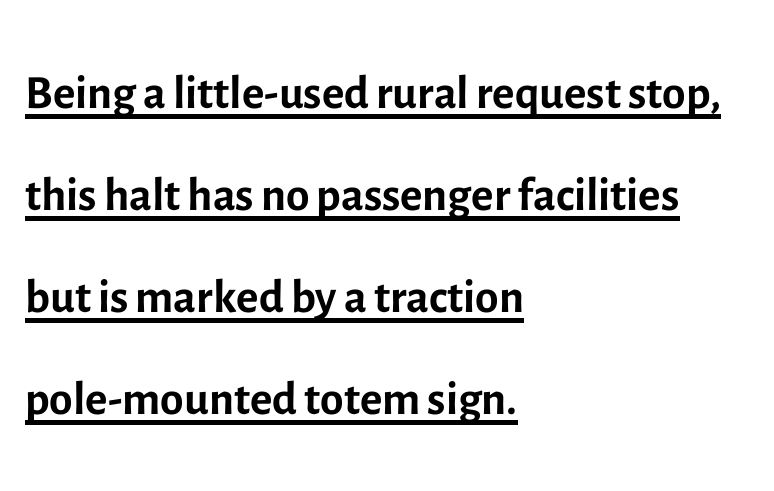
{"serif": "no", "italic": "no", "bold": "no", "weight": "regular", "width": "normal", "x_height": "medium", "monospaced": "no", "underline": "yes", "align": "left", "line_spacing": "normal", "line_spacing_ratio": 1.5, "letter_spacing": "normal", "letter_spacing_em": 0.0, "glyph_px": 68}
